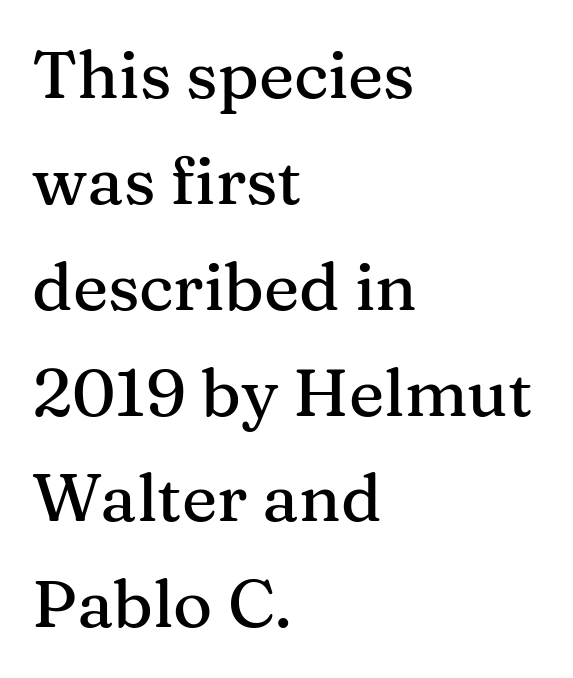
The image shows 67 px serif type, upright; set left-aligned, normal line spacing (1.58x), normal letter spacing, not underlined; medium stroke contrast and a medium x-height.
